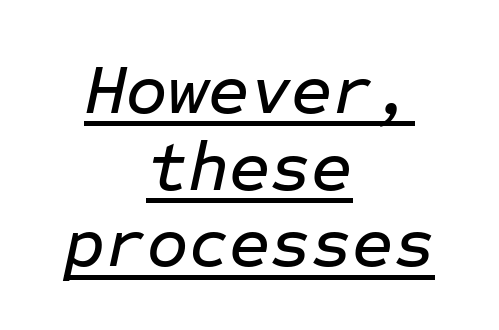
{"italic": "yes", "lean": "right", "slant_degrees": 12, "width": "normal", "stroke_contrast": "low", "x_height": "medium", "monospaced": "yes", "underline": "yes", "align": "center", "line_spacing": "tight", "line_spacing_ratio": 1.08, "letter_spacing": "normal", "letter_spacing_em": 0.0, "glyph_px": 71}
